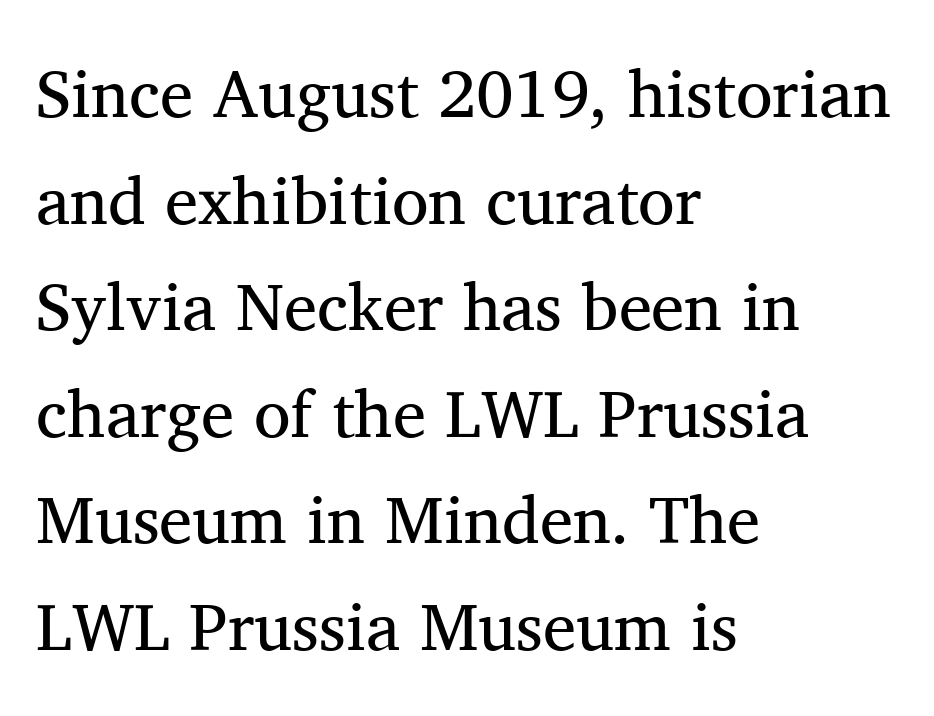
{"serif": "yes", "italic": "no", "bold": "no", "weight": "regular", "width": "normal", "stroke_contrast": "medium", "x_height": "medium", "monospaced": "no", "underline": "no", "align": "left", "line_spacing": "normal", "line_spacing_ratio": 1.59, "letter_spacing": "normal", "letter_spacing_em": 0.0, "glyph_px": 67}
